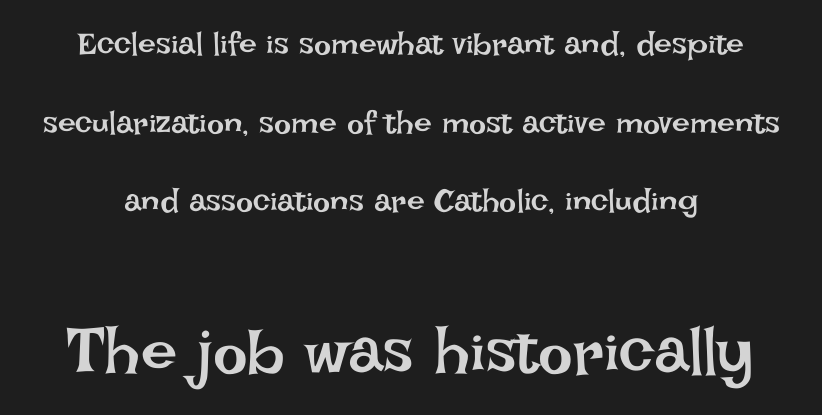
Q: Is the text bold? A: No.
Q: Is the text italic (slanted)? A: No, it is upright.
Q: Is the text underlined? A: No.
Q: Is the spacing between letters normal or unusually wide? A: Normal.
Q: Is the spacing between lines tight, normal or loose? A: Loose.
Q: Which block of text is set in a larger size, the first (top) or the second (bottom)? A: The second (bottom) one.
Q: Width (condensed, normal, or wide)? A: Normal.
Q: Stroke contrast? A: Low.
Q: x-height? A: Large.
Q: Monospaced? A: No.
